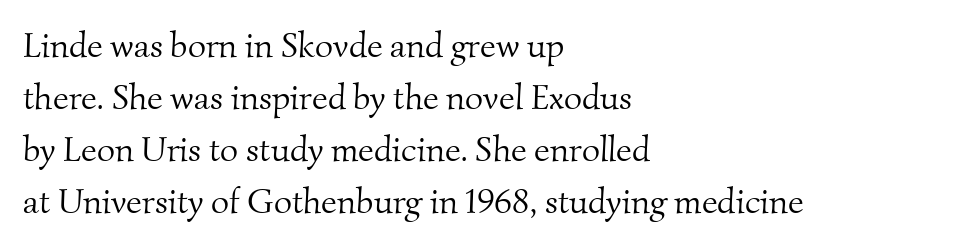
{"serif": "yes", "bold": "no", "weight": "light", "width": "normal", "stroke_contrast": "medium", "x_height": "small", "monospaced": "no", "underline": "no", "align": "left", "line_spacing": "normal", "line_spacing_ratio": 1.49, "letter_spacing": "normal", "letter_spacing_em": 0.0, "glyph_px": 35}
